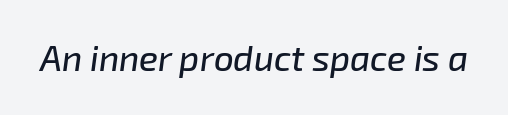
Slant detected: the letters are inclined. This sample has the flowing, uneven cadence of proportional lettering. No extra tracking has been applied to these lines. Unmarked baselines from the first word to the last.
